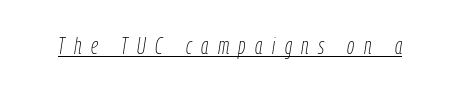
{"italic": "yes", "lean": "right", "slant_degrees": 9, "bold": "no", "underline": "yes", "letter_spacing": "wide", "letter_spacing_em": 0.41, "glyph_px": 23}
